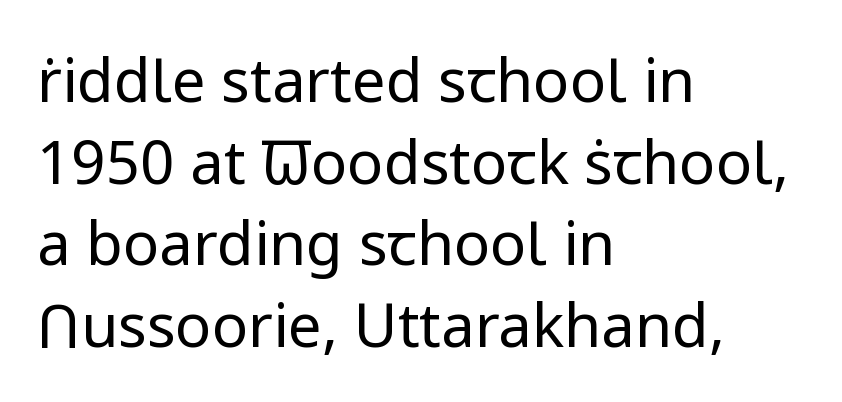
The image shows 60 px regular-weight sans-serif type, upright; set left-aligned, normal line spacing (1.36x), normal letter spacing, not underlined; low stroke contrast and a medium x-height.
